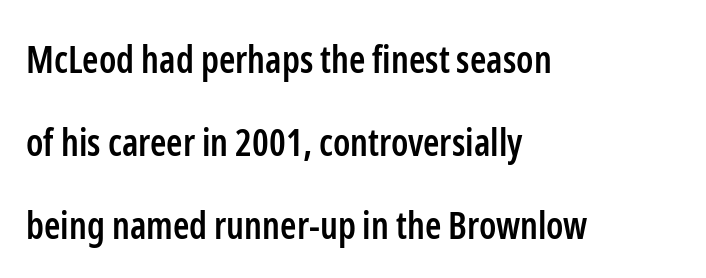
Q: Is the text bold? A: Semi-bold.
Q: Is the text italic (slanted)? A: No, it is upright.
Q: Is the typeface a serif or a sans-serif typeface? A: Sans-serif.
Q: Is the text underlined? A: No.
Q: How is the paragraph aligned? A: Left-aligned.
Q: Is the spacing between letters normal or unusually wide? A: Normal.
Q: Is the spacing between lines tight, normal or loose? A: Loose.
Q: Width (condensed, normal, or wide)? A: Condensed.
Q: Stroke contrast? A: Low.
Q: x-height? A: Medium.
Q: Monospaced? A: No.
